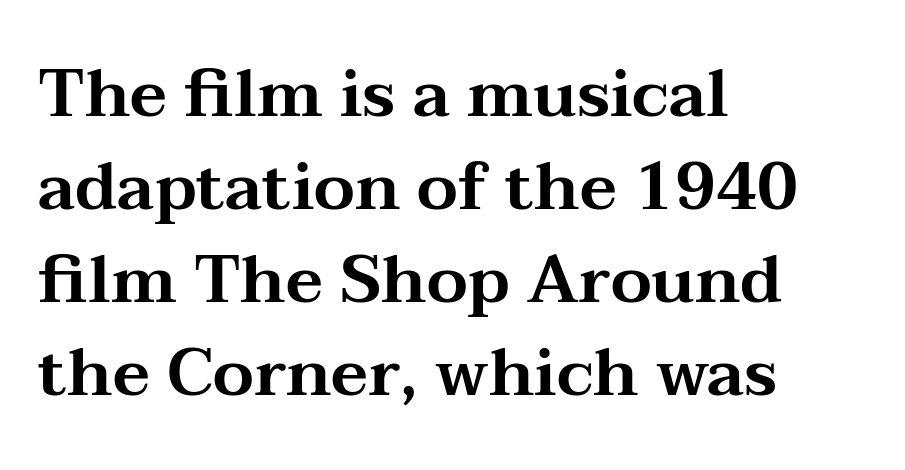
{"serif": "yes", "italic": "no", "width": "wide", "stroke_contrast": "medium", "x_height": "medium", "monospaced": "no", "underline": "no", "align": "left", "line_spacing": "normal", "line_spacing_ratio": 1.41, "letter_spacing": "normal", "letter_spacing_em": 0.0, "glyph_px": 66}
